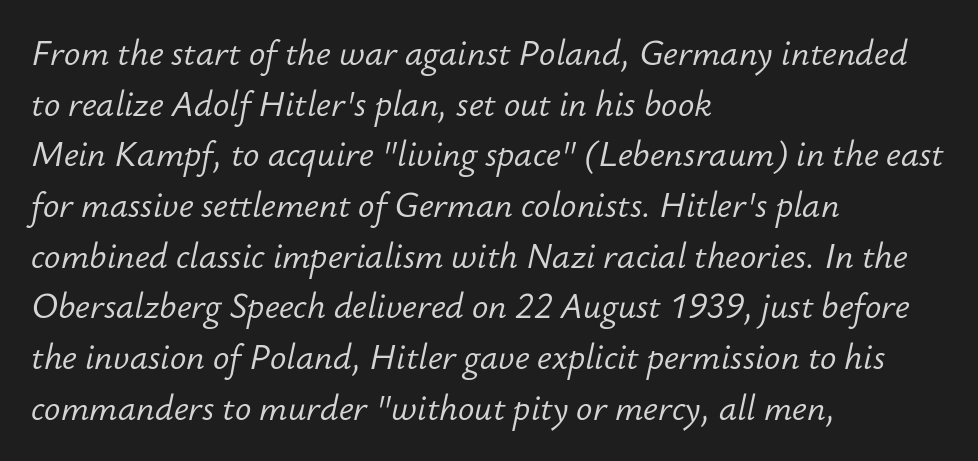
The image shows 34 px light type, italic (leaning right); set left-aligned, normal line spacing (1.49x), normal letter spacing, not underlined; low stroke contrast and a small x-height.
